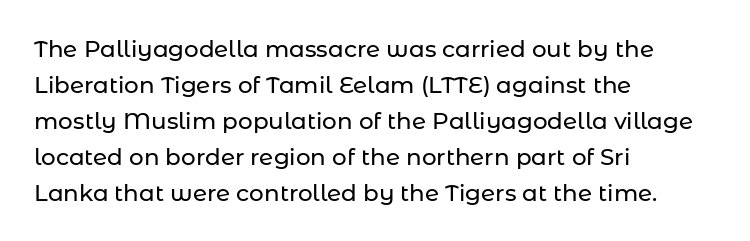
{"italic": "no", "underline": "no", "align": "left", "line_spacing": "normal", "line_spacing_ratio": 1.56, "letter_spacing": "normal", "letter_spacing_em": 0.0, "glyph_px": 23}
